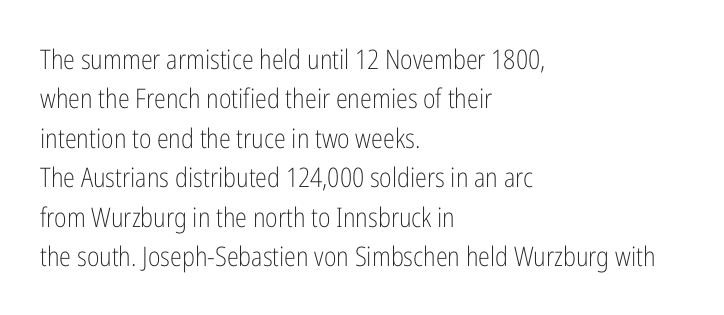
The image shows 27 px text type, upright; set left-aligned, normal line spacing (1.46x), normal letter spacing, not underlined.
